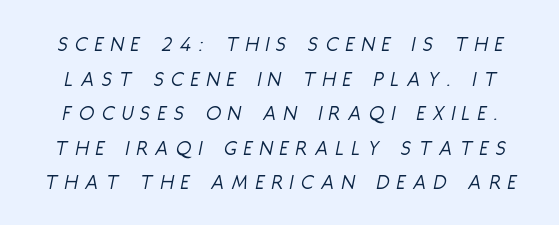
The font is comparable to plain body text, perhaps lighter. Regarding leading, the lines here are spaced in the standard way. Looking at the ascenders, they clearly lean. What stands out about the letter spacing? Its width — letters are far apart. Only glyphs here, with clear space below each row.
